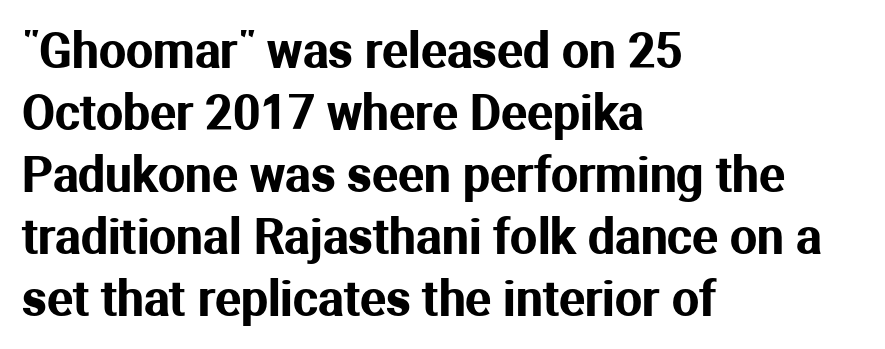
The passage shown is not underscored anywhere. Where is the straight margin? On the left. No feet cap the strokes, marking this as sans-serif type. Is this a fixed-width face? No — the glyphs have proportional, varying widths. The letters stand straight up with perfectly vertical stems. The block of text has a typical density, with ordinary space between rows.
